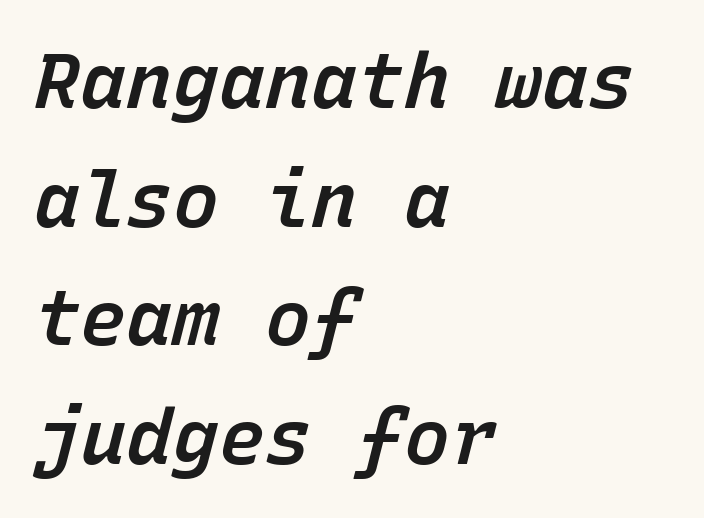
{"italic": "yes", "lean": "right", "slant_degrees": 15, "bold": "semi", "weight": "semibold", "width": "normal", "stroke_contrast": "low", "x_height": "medium", "monospaced": "yes", "underline": "no", "align": "left", "line_spacing": "normal", "line_spacing_ratio": 1.54, "letter_spacing": "normal", "letter_spacing_em": 0.0, "glyph_px": 77}
